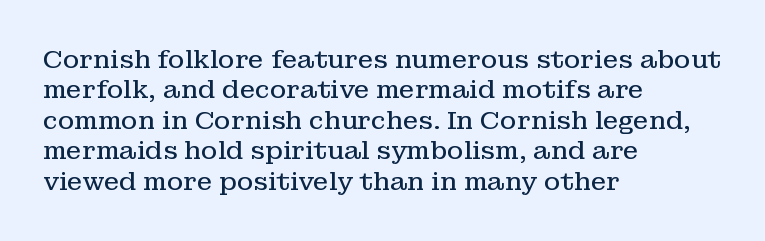
The image shows 25 px text type, upright; set left-aligned, line spacing 1.22x, normal letter spacing, not underlined.
